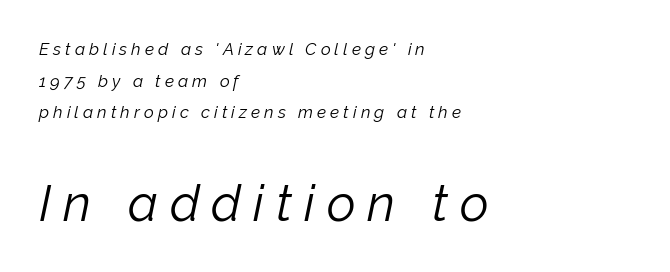
{"italic": "yes", "lean": "right", "slant_degrees": 12, "bold": "no", "weight": "light", "width": "normal", "stroke_contrast": "low", "x_height": "medium", "monospaced": "no", "underline": "no", "align": "left", "line_spacing_ratio": 1.86, "letter_spacing": "wide", "letter_spacing_em": 0.24, "larger_block": "second", "size_ratio": 2.94, "glyph_px": 50}
